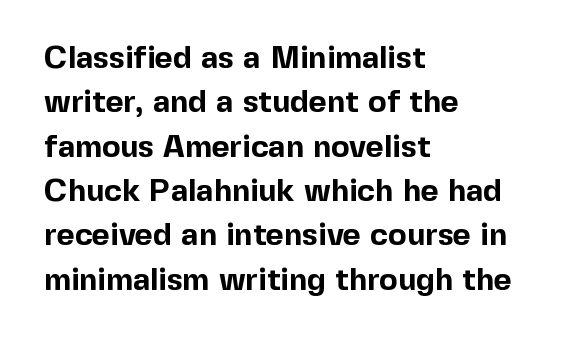
Q: Is the text bold? A: Yes.
Q: Is the text italic (slanted)? A: No, it is upright.
Q: Is the typeface a serif or a sans-serif typeface? A: Sans-serif.
Q: Is the text underlined? A: No.
Q: How is the paragraph aligned? A: Left-aligned.
Q: Is the spacing between letters normal or unusually wide? A: Normal.
Q: Is the spacing between lines tight, normal or loose? A: Normal.
Q: Width (condensed, normal, or wide)? A: Normal.
Q: x-height? A: Medium.
Q: Monospaced? A: No.
